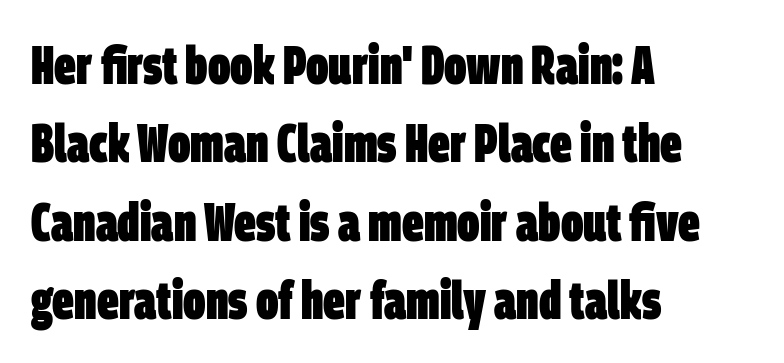
{"serif": "no", "bold": "yes", "weight": "heavy", "width": "condensed", "stroke_contrast": "low", "x_height": "large", "monospaced": "no", "underline": "no", "align": "left", "line_spacing": "normal", "line_spacing_ratio": 1.45, "letter_spacing": "normal", "letter_spacing_em": 0.0, "glyph_px": 54}
